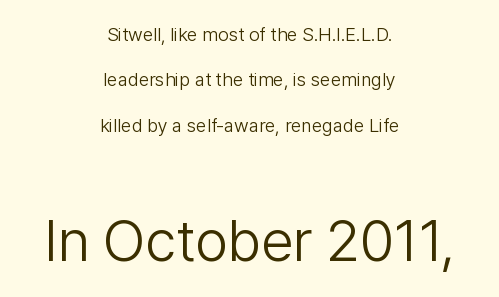
{"serif": "no", "italic": "no", "bold": "no", "weight": "light", "width": "normal", "stroke_contrast": "low", "x_height": "medium", "monospaced": "no", "underline": "no", "align": "center", "line_spacing": "loose", "line_spacing_ratio": 2.39, "letter_spacing": "normal", "letter_spacing_em": 0.0, "larger_block": "second", "size_ratio": 3.05, "glyph_px": 58}
